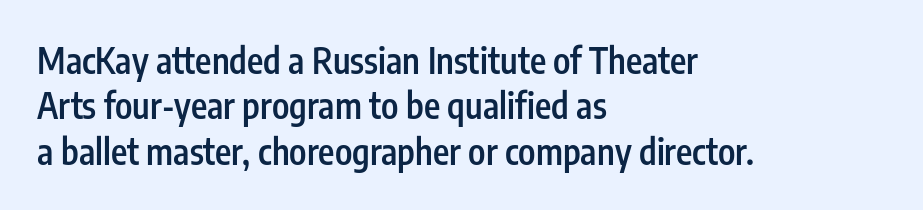
Q: Is the text bold? A: Semi-bold.
Q: Is the text italic (slanted)? A: No, it is upright.
Q: Is the typeface a serif or a sans-serif typeface? A: Sans-serif.
Q: Is the text underlined? A: No.
Q: How is the paragraph aligned? A: Left-aligned.
Q: Is the spacing between letters normal or unusually wide? A: Normal.
Q: Is the spacing between lines tight, normal or loose? A: Normal.
Q: Width (condensed, normal, or wide)? A: Condensed.
Q: Stroke contrast? A: Low.
Q: x-height? A: Medium.
Q: Monospaced? A: No.
